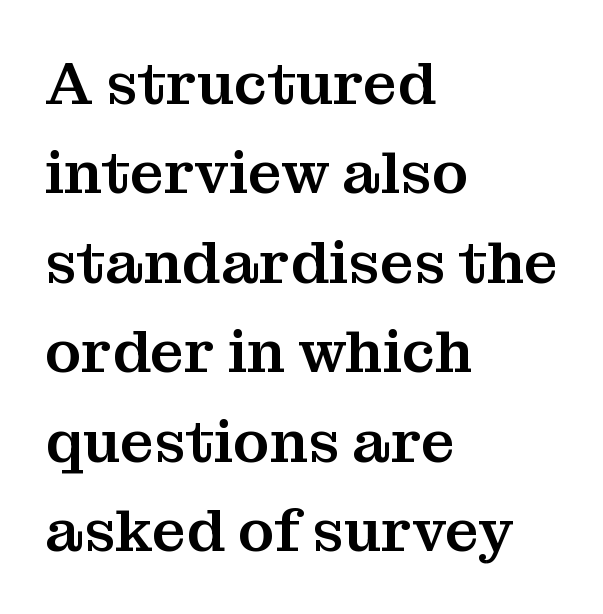
The image shows 60 px serif type, upright; set left-aligned, normal line spacing (1.49x), normal letter spacing, not underlined; medium stroke contrast and a medium x-height.
